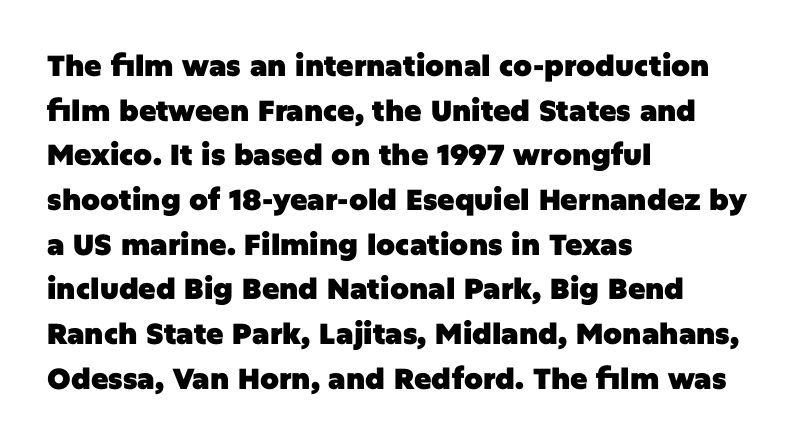
There is no visible air inserted between adjacent glyphs. Are there feet on the stems? There aren't — it's a sans. This rendering features lettering with no underline. Tall strokes in this sample are plumb rather than angled. These lines sit exactly where default settings would place them. The passage shown is emphatically bold.
